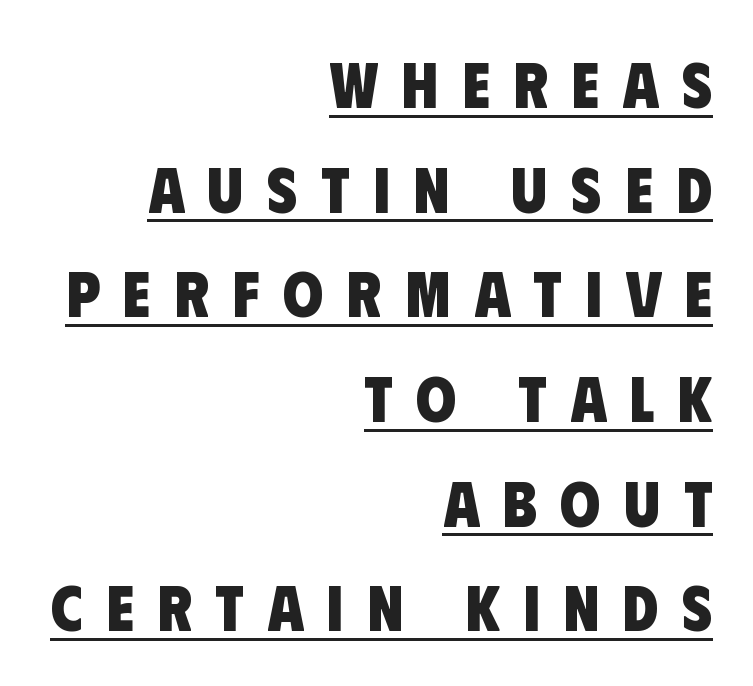
Q: Is the text bold? A: Yes.
Q: Is the typeface a serif or a sans-serif typeface? A: Sans-serif.
Q: Is the text underlined? A: Yes.
Q: How is the paragraph aligned? A: Right-aligned.
Q: Is the spacing between letters normal or unusually wide? A: Unusually wide.
Q: Is the spacing between lines tight, normal or loose? A: Normal.
Q: Width (condensed, normal, or wide)? A: Condensed.
Q: Stroke contrast? A: Low.
Q: x-height? A: Large.
Q: Monospaced? A: No.
